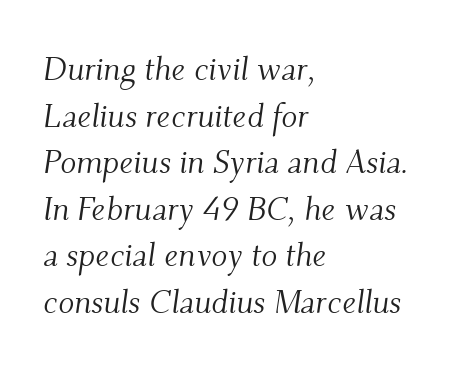
This sample uses plain, unmodified letter spacing. Interline gaps are of average width in this sample. The lines are quadded left. Does the type have serifs? Yes, each stem ends in a small foot. The strokes are not fattened; the text isn't bold. Note the varied advance widths — an 'i' is clearly narrower than an 'm'.
